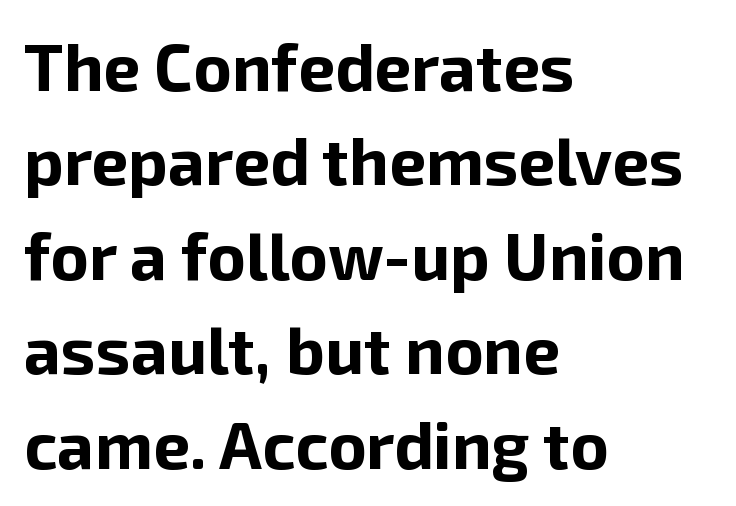
The text was rendered using a sans face with plain stroke endings. Check the space under the baseline: it is left empty. Quick note: interline space is typical. The letterforms sit shoulder to shoulder at normal distance. Italic: no, the glyphs are upright roman. A dark, heavy texture on the line: the type is bold.
